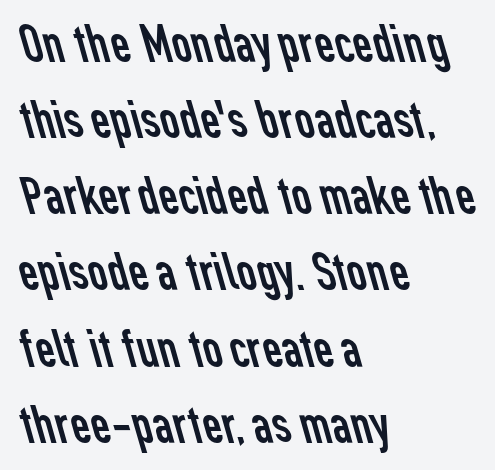
A quiet, ordinary-to-light weight characterises the typeface. Is this a sans? Yes — the strokes have no serifs. Glyph-to-glyph distance matches everyday printed text. The gap between lines stays unmarked.
